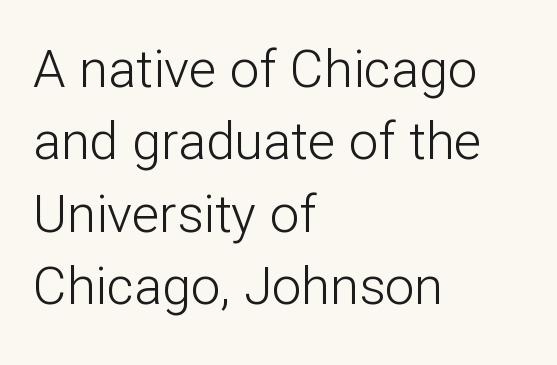
Q: Is the text bold? A: No.
Q: Is the text italic (slanted)? A: No, it is upright.
Q: Is the typeface a serif or a sans-serif typeface? A: Sans-serif.
Q: Is the text underlined? A: No.
Q: How is the paragraph aligned? A: Left-aligned.
Q: Is the spacing between letters normal or unusually wide? A: Normal.
Q: Is the spacing between lines tight, normal or loose? A: Normal.
Q: Width (condensed, normal, or wide)? A: Normal.
Q: Stroke contrast? A: Low.
Q: x-height? A: Medium.
Q: Monospaced? A: No.
